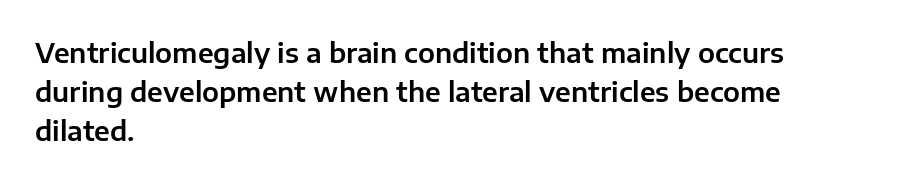
Evenly set lines give the paragraph a standard silhouette. What stands out about the letter spacing? Nothing — it is the standard amount. Glance below the letters and you will spot only blank space. The compositor pushed each line to the left boundary. The axis of the letterforms is exactly vertical.
